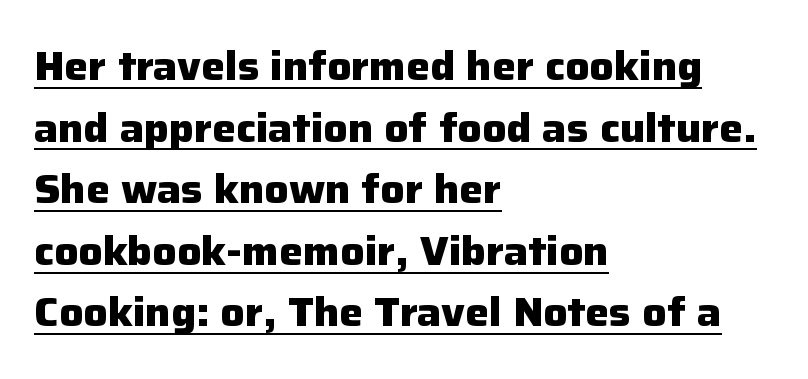
Q: Is the text bold? A: Yes.
Q: Is the text italic (slanted)? A: No, it is upright.
Q: Is the typeface a serif or a sans-serif typeface? A: Sans-serif.
Q: Is the text underlined? A: Yes.
Q: How is the paragraph aligned? A: Left-aligned.
Q: Is the spacing between letters normal or unusually wide? A: Normal.
Q: Is the spacing between lines tight, normal or loose? A: Normal.
Q: Width (condensed, normal, or wide)? A: Normal.
Q: Stroke contrast? A: Low.
Q: x-height? A: Medium.
Q: Monospaced? A: No.
